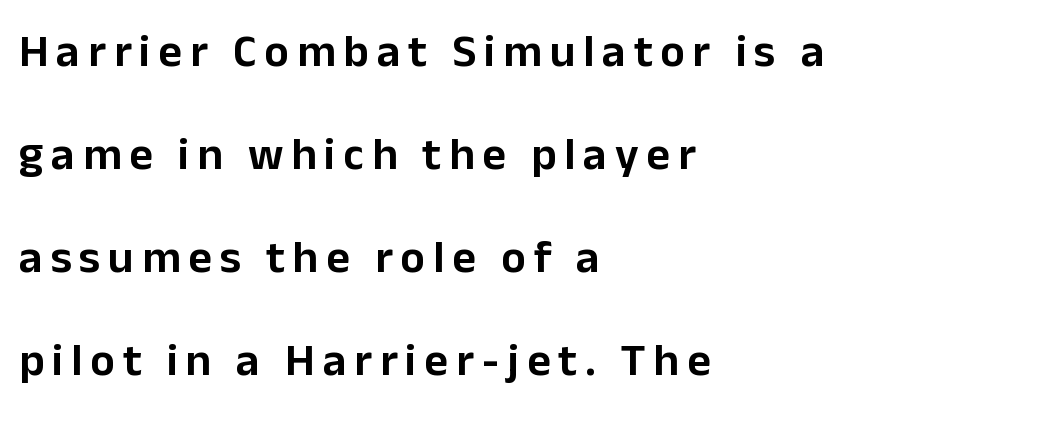
Q: Is the text italic (slanted)? A: No, it is upright.
Q: Is the typeface a serif or a sans-serif typeface? A: Sans-serif.
Q: Is the text underlined? A: No.
Q: How is the paragraph aligned? A: Left-aligned.
Q: Is the spacing between lines tight, normal or loose? A: Loose.
Q: Width (condensed, normal, or wide)? A: Normal.
Q: Stroke contrast? A: Low.
Q: x-height? A: Medium.
Q: Monospaced? A: No.
